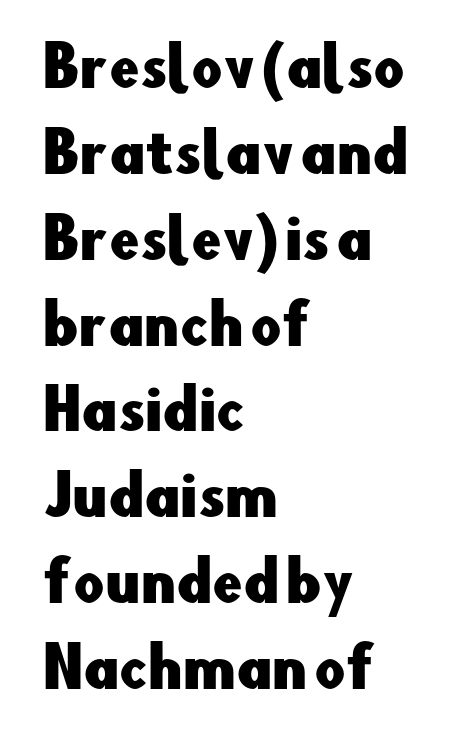
Q: Is the text italic (slanted)? A: No, it is upright.
Q: Is the typeface a serif or a sans-serif typeface? A: Sans-serif.
Q: Is the text underlined? A: No.
Q: How is the paragraph aligned? A: Left-aligned.
Q: Is the spacing between letters normal or unusually wide? A: Normal.
Q: Is the spacing between lines tight, normal or loose? A: Normal.
Q: Width (condensed, normal, or wide)? A: Normal.
Q: Stroke contrast? A: Low.
Q: x-height? A: Small.
Q: Monospaced? A: No.
